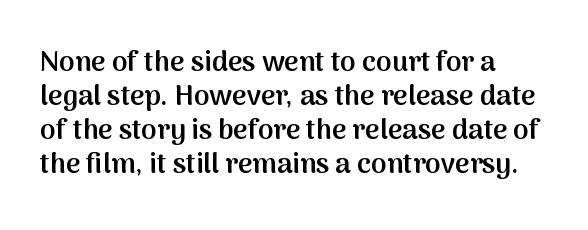
{"serif": "no", "italic": "no", "bold": "semi", "weight": "semibold", "width": "normal", "stroke_contrast": "medium", "x_height": "medium", "monospaced": "no", "underline": "no", "align": "left", "line_spacing_ratio": 1.22, "letter_spacing": "normal", "letter_spacing_em": 0.0, "glyph_px": 28}
